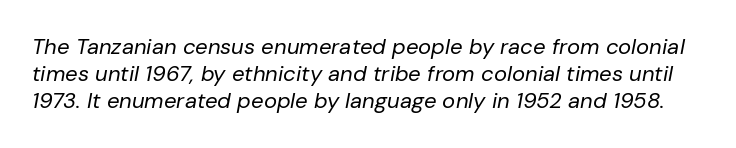
Q: Is the text bold? A: No.
Q: Is the text italic (slanted)? A: Yes, it leans right by about 10 degrees.
Q: Is the text underlined? A: No.
Q: Is the spacing between letters normal or unusually wide? A: Normal.
